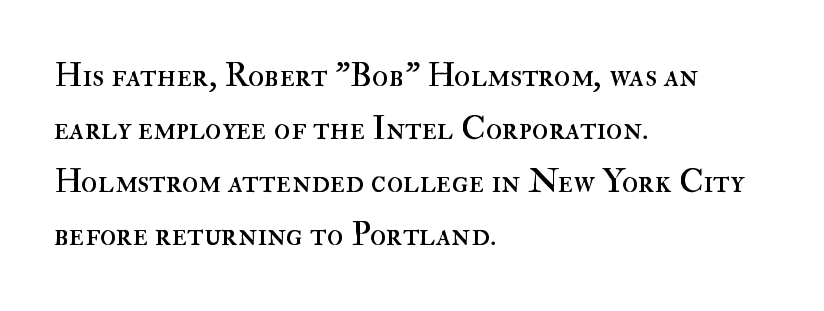
Q: Is the text bold? A: No.
Q: Is the text italic (slanted)? A: No, it is upright.
Q: Is the text underlined? A: No.
Q: How is the paragraph aligned? A: Left-aligned.
Q: Is the spacing between letters normal or unusually wide? A: Normal.
Q: Is the spacing between lines tight, normal or loose? A: Normal.
Q: Width (condensed, normal, or wide)? A: Normal.
Q: Stroke contrast? A: High.
Q: x-height? A: Small.
Q: Monospaced? A: No.
